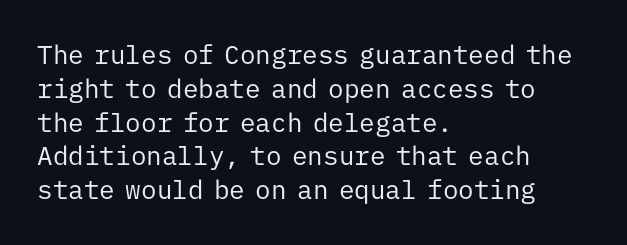
Descenders are the only things crossing below the line. Vertical strokes here are truly vertical. Compared with typical paragraphs, the rows here are spaced about the same. The setting favours the left margin, as ordinary paragraphs usually do.
